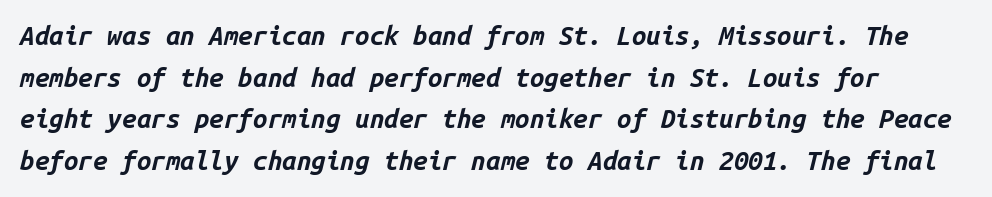
Descenders are the only things crossing below the line. Designer's note — italics engaged. How would I describe the line gaps? Plain and ordinary. Look at the tracking — it's just the regular setting, nothing added. Heavy-handed strokes throughout: this text is bold.
